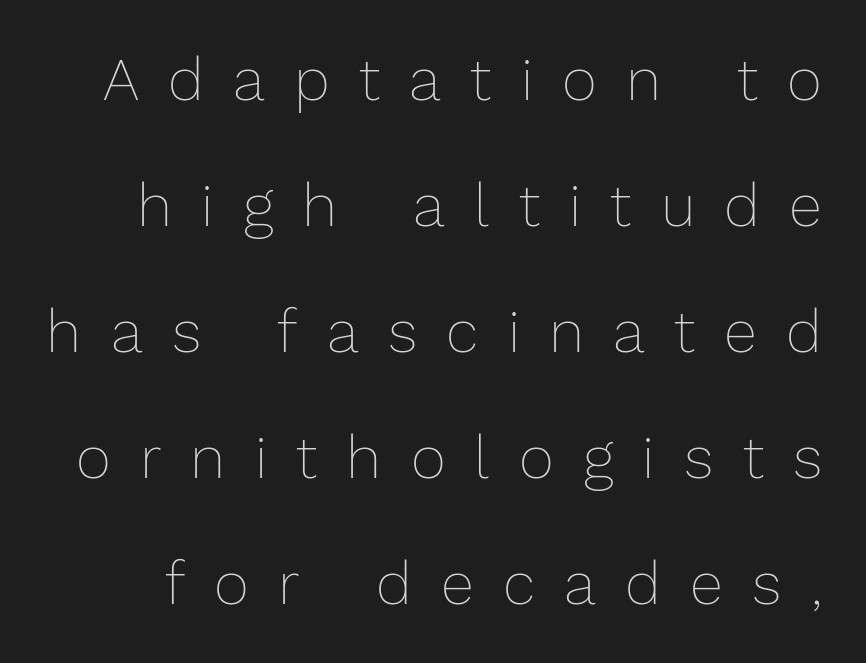
The image shows 60 px thin type, upright; set loose line spacing (2.1x), unusually wide letter spacing (+0.49 em), not underlined; low stroke contrast and a medium x-height.
